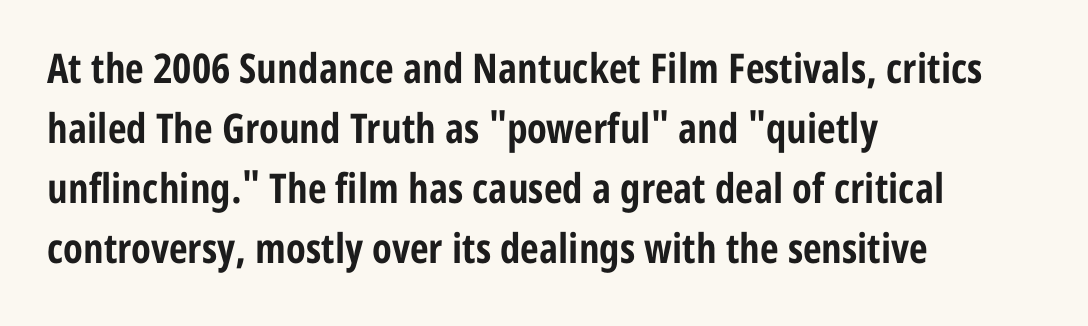
{"serif": "no", "italic": "no", "bold": "yes", "weight": "bold", "width": "condensed", "stroke_contrast": "low", "x_height": "medium", "monospaced": "no", "underline": "no", "align": "left", "line_spacing": "normal", "line_spacing_ratio": 1.46, "letter_spacing": "normal", "letter_spacing_em": 0.0, "glyph_px": 41}
